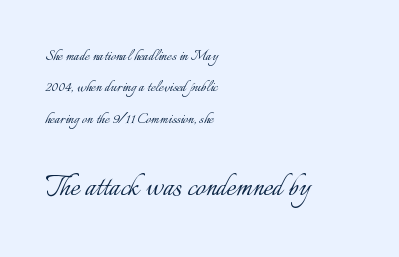
Q: Is the text bold? A: No.
Q: Is the text italic (slanted)? A: Yes.
Q: Is the text underlined? A: No.
Q: How is the paragraph aligned? A: Left-aligned.
Q: Is the spacing between letters normal or unusually wide? A: Normal.
Q: Which block of text is set in a larger size, the first (top) or the second (bottom)? A: The second (bottom) one.
Q: Width (condensed, normal, or wide)? A: Normal.
Q: Stroke contrast? A: Low.
Q: x-height? A: Small.
Q: Monospaced? A: No.
